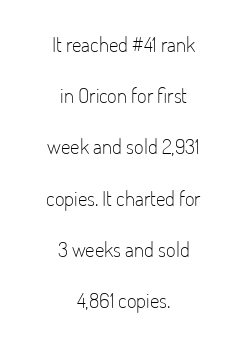
Airy leading. Think standard paragraph weight, or any step lighter than that. Italic: no, the glyphs are upright roman. Inter-character spacing is left at the font's built-in metrics.
